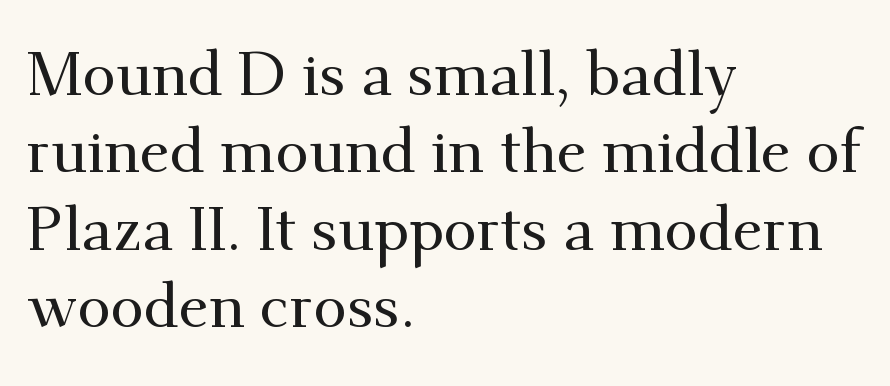
{"serif": "yes", "italic": "no", "width": "normal", "stroke_contrast": "medium", "x_height": "small", "monospaced": "no", "underline": "no", "align": "left", "line_spacing": "normal", "line_spacing_ratio": 1.27, "letter_spacing": "normal", "letter_spacing_em": 0.0, "glyph_px": 61}
